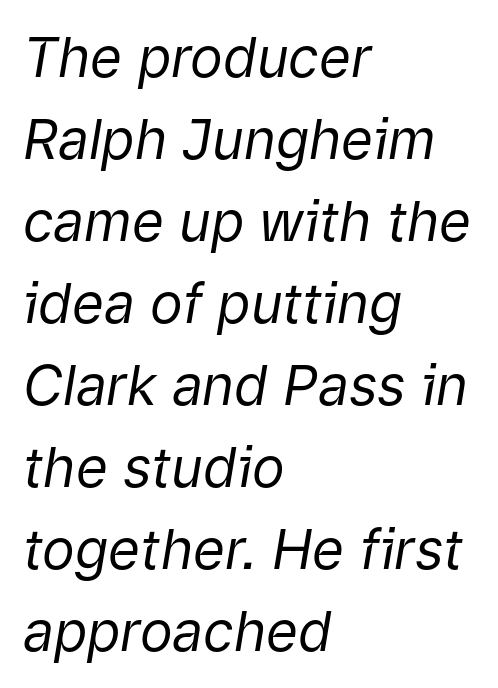
{"italic": "yes", "lean": "right", "slant_degrees": 9, "bold": "no", "weight": "regular", "width": "normal", "stroke_contrast": "low", "x_height": "medium", "monospaced": "no", "underline": "no", "align": "left", "line_spacing": "normal", "line_spacing_ratio": 1.49, "letter_spacing": "normal", "letter_spacing_em": 0.0, "glyph_px": 55}
